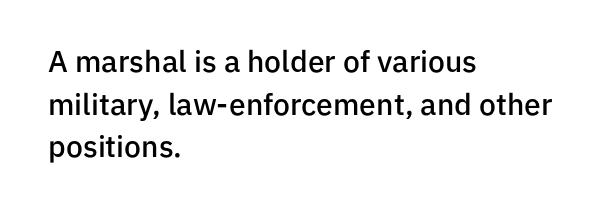
Is this a sans? Yes — the strokes have no serifs. Caption: multi-line text, flush left, ragged right. These lines are rendered in a variable-pitch font. This block has exactly the height ordinary leading produces.
